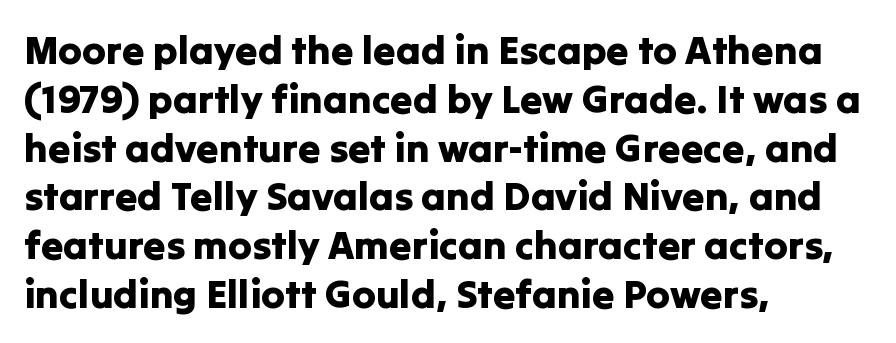
Q: Is the text italic (slanted)? A: No, it is upright.
Q: Is the typeface a serif or a sans-serif typeface? A: Sans-serif.
Q: Is the text underlined? A: No.
Q: How is the paragraph aligned? A: Left-aligned.
Q: Is the spacing between letters normal or unusually wide? A: Normal.
Q: Width (condensed, normal, or wide)? A: Normal.
Q: Stroke contrast? A: Low.
Q: x-height? A: Medium.
Q: Monospaced? A: No.
